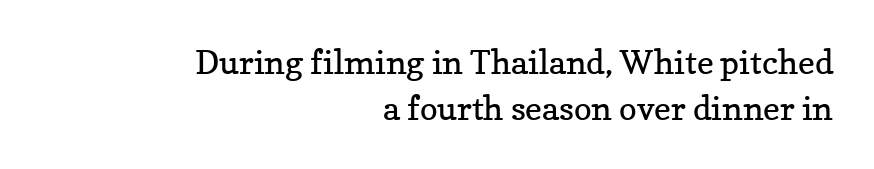
{"serif": "yes", "italic": "no", "bold": "no", "weight": "regular", "width": "normal", "stroke_contrast": "low", "x_height": "medium", "monospaced": "no", "underline": "no", "align": "right", "line_spacing": "normal", "line_spacing_ratio": 1.38, "letter_spacing": "normal", "letter_spacing_em": 0.0, "glyph_px": 33}
